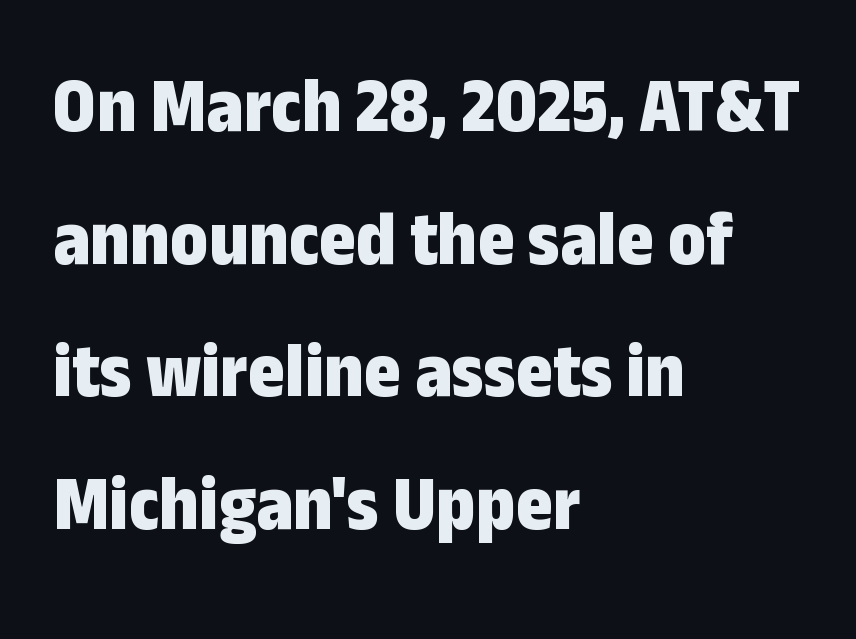
The image shows 79 px bold, condensed sans-serif type, upright; set left-aligned, normal line spacing (1.68x), normal letter spacing, not underlined; low stroke contrast and a medium x-height.
